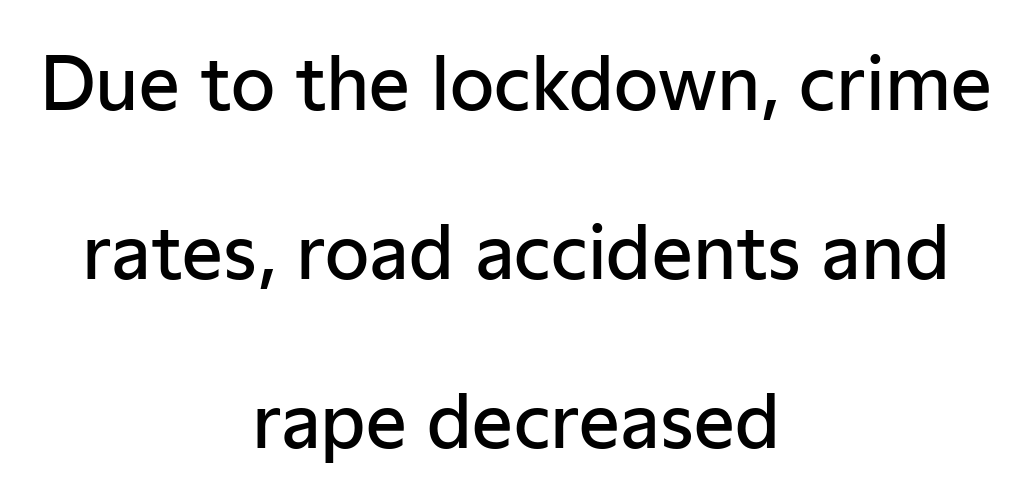
Q: Is the text bold? A: Semi-bold.
Q: Is the text italic (slanted)? A: No, it is upright.
Q: Is the typeface a serif or a sans-serif typeface? A: Sans-serif.
Q: Is the text underlined? A: No.
Q: How is the paragraph aligned? A: Centered.
Q: Is the spacing between letters normal or unusually wide? A: Normal.
Q: Is the spacing between lines tight, normal or loose? A: Loose.
Q: Width (condensed, normal, or wide)? A: Normal.
Q: Stroke contrast? A: Low.
Q: x-height? A: Medium.
Q: Monospaced? A: No.
